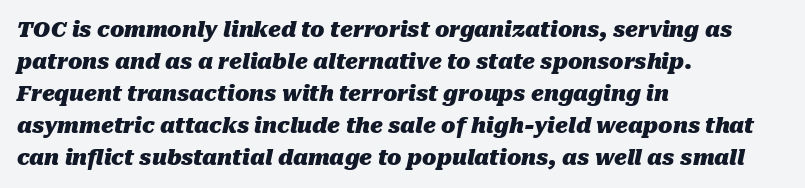
Italic? Definitely — the glyphs are oblique. Visually the block forms a straight wall on the left and a jagged coastline on the right. Descender tails drop into unmarked territory. The vertical gap from one line to the next is medium. Between one letter and the next there's only the usual sliver of space. The rendering uses a bold face; every stroke is thick and dark.
